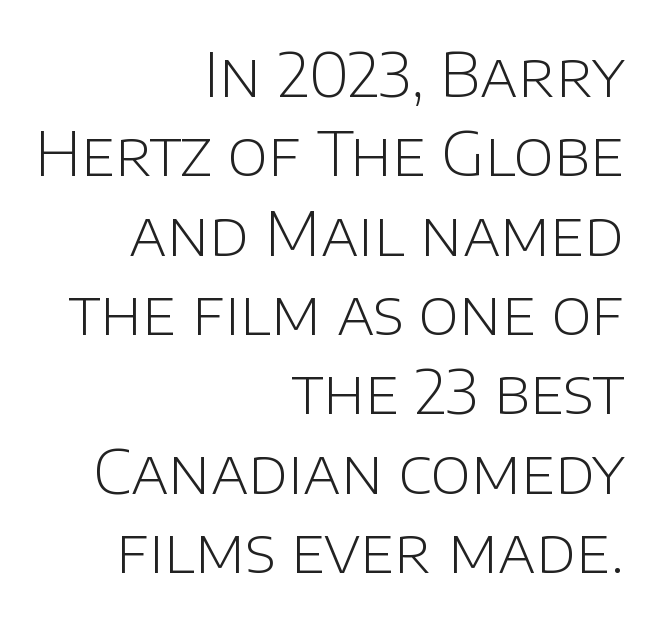
{"serif": "no", "italic": "no", "bold": "no", "weight": "light", "width": "normal", "stroke_contrast": "low", "x_height": "large", "monospaced": "no", "underline": "no", "align": "right", "line_spacing": "normal", "line_spacing_ratio": 1.28, "letter_spacing": "normal", "letter_spacing_em": 0.0, "glyph_px": 62}
